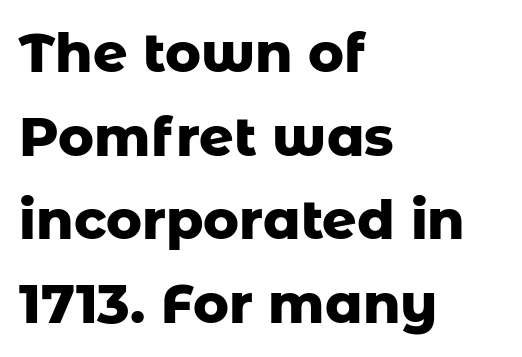
{"serif": "no", "italic": "no", "bold": "yes", "weight": "heavy", "width": "normal", "stroke_contrast": "low", "x_height": "medium", "monospaced": "no", "underline": "no", "align": "left", "line_spacing": "normal", "line_spacing_ratio": 1.55, "letter_spacing": "normal", "letter_spacing_em": 0.0, "glyph_px": 54}
